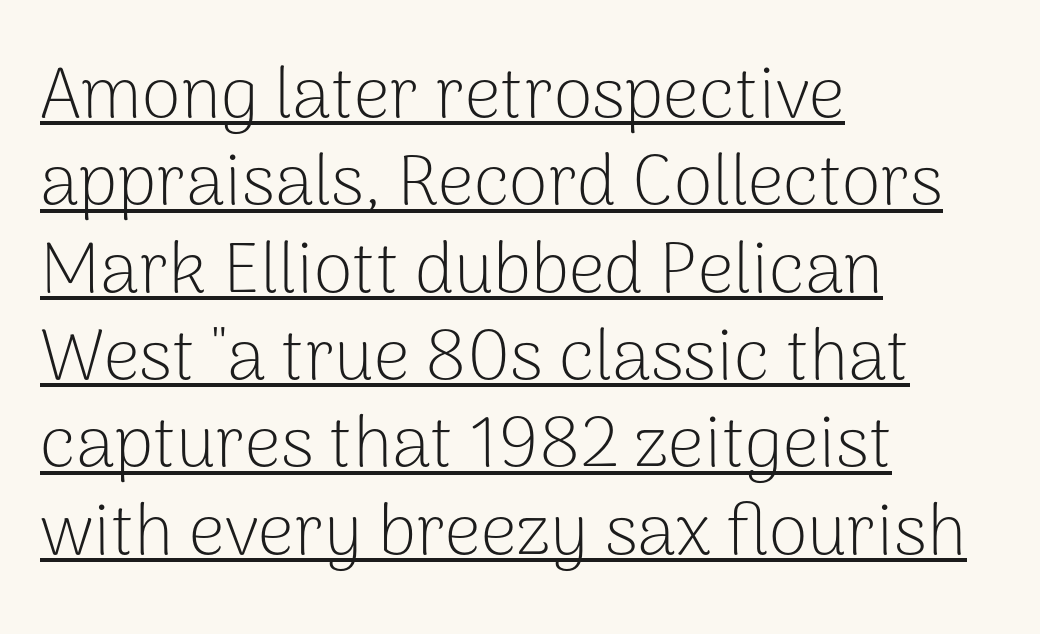
The image shows 71 px light sans-serif type, upright; set left-aligned, line spacing 1.23x, normal letter spacing, underlined; low stroke contrast and a medium x-height.
